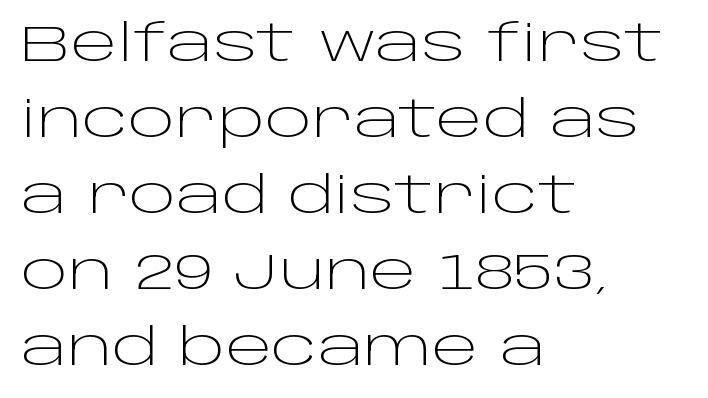
The image shows 50 px light, wide sans-serif type, upright; set left-aligned, normal line spacing (1.52x), normal letter spacing, not underlined; low stroke contrast and a large x-height.
